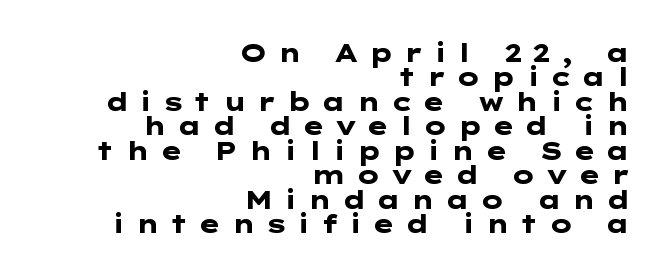
The image shows 25 px bold type, upright; set right-aligned, tight line spacing (0.98x), unusually wide letter spacing (+0.36 em), not underlined.
